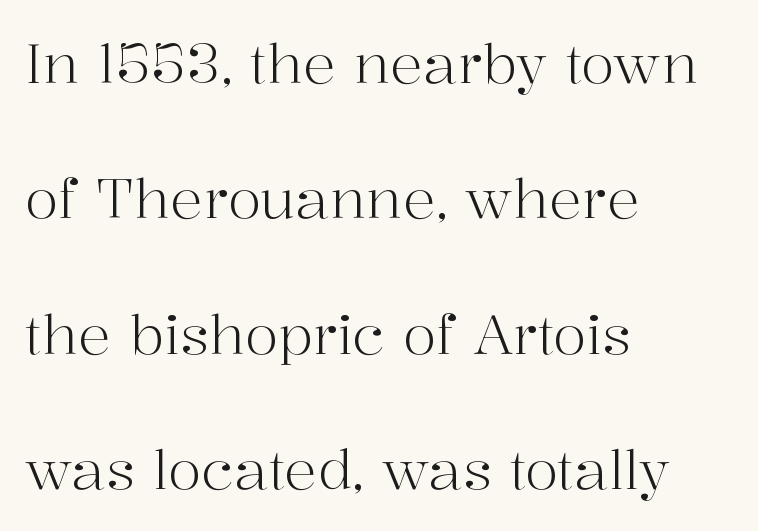
{"serif": "yes", "italic": "no", "bold": "no", "weight": "light", "width": "normal", "stroke_contrast": "high", "x_height": "medium", "monospaced": "no", "underline": "no", "align": "left", "line_spacing": "loose", "line_spacing_ratio": 2.46, "letter_spacing": "normal", "letter_spacing_em": 0.0, "glyph_px": 55}
